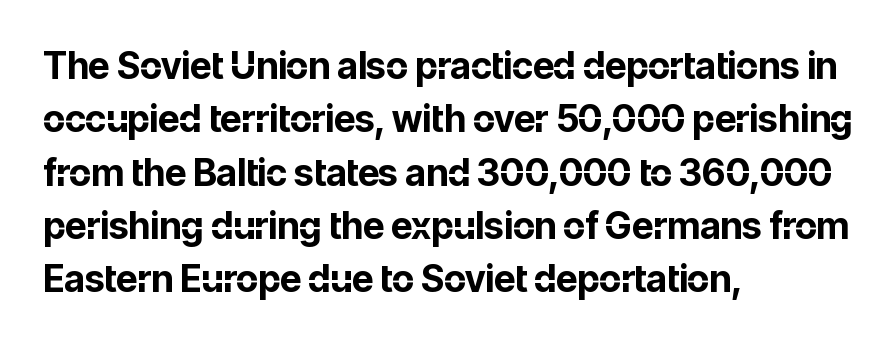
{"serif": "no", "italic": "no", "bold": "yes", "weight": "bold", "width": "normal", "stroke_contrast": "low", "x_height": "medium", "monospaced": "no", "underline": "no", "align": "left", "line_spacing": "normal", "line_spacing_ratio": 1.44, "letter_spacing": "normal", "letter_spacing_em": 0.0, "glyph_px": 37}
